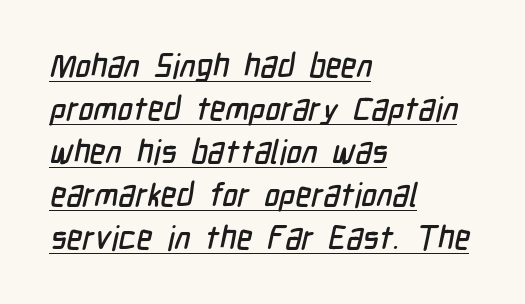
The image shows 33 px condensed sans-serif type; set left-aligned, normal line spacing (1.3x), normal letter spacing, underlined; low stroke contrast and a medium x-height.
